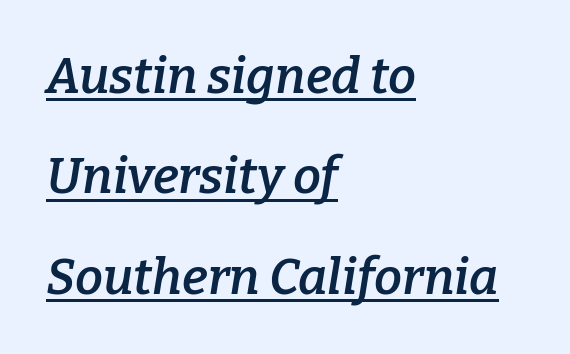
Q: Is the text bold? A: Semi-bold.
Q: Is the text italic (slanted)? A: Yes, it leans right by about 9 degrees.
Q: Is the typeface a serif or a sans-serif typeface? A: Serif.
Q: Is the text underlined? A: Yes.
Q: How is the paragraph aligned? A: Left-aligned.
Q: Is the spacing between letters normal or unusually wide? A: Normal.
Q: Is the spacing between lines tight, normal or loose? A: Loose.
Q: Width (condensed, normal, or wide)? A: Normal.
Q: Stroke contrast? A: Low.
Q: x-height? A: Medium.
Q: Monospaced? A: No.
